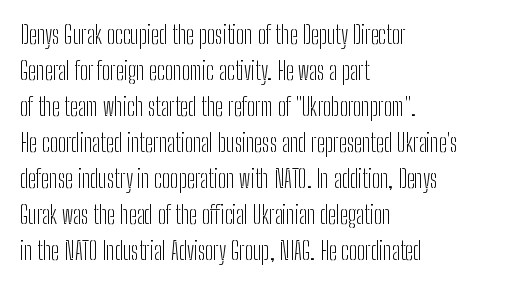
{"italic": "no", "bold": "no", "underline": "no", "align": "left", "line_spacing": "normal", "line_spacing_ratio": 1.5, "letter_spacing": "normal", "letter_spacing_em": 0.0, "glyph_px": 24}
